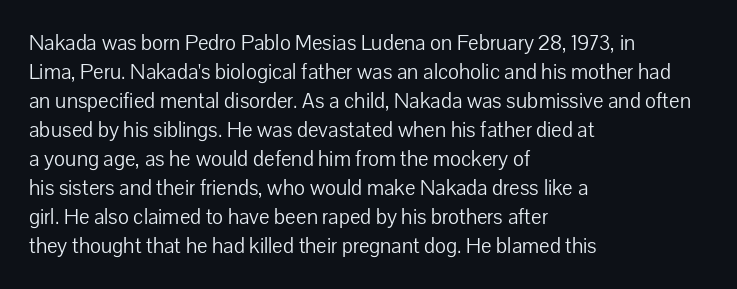
{"italic": "no", "bold": "no", "underline": "no", "align": "left", "line_spacing": "normal", "line_spacing_ratio": 1.38, "letter_spacing": "normal", "letter_spacing_em": 0.0, "glyph_px": 21}
